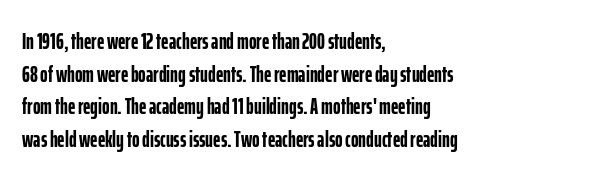
Here the glyphs are tracked normally, forming tight word shapes. One-word summary of the alignment: left. In terms of posture, this sample is upright. Notice how thick the strokes are: this is what a full bold looks like. The lines sit at an ordinary, default distance from one another.
